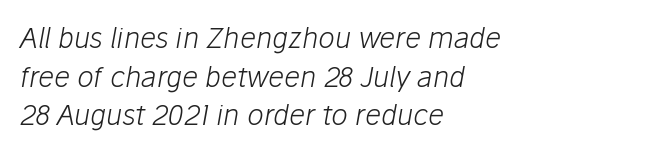
{"italic": "yes", "lean": "right", "slant_degrees": 10, "bold": "no", "weight": "light", "width": "normal", "stroke_contrast": "low", "x_height": "medium", "monospaced": "no", "underline": "no", "align": "left", "line_spacing": "normal", "line_spacing_ratio": 1.38, "letter_spacing": "normal", "letter_spacing_em": 0.0, "glyph_px": 28}
